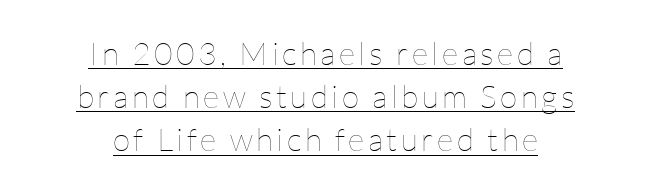
The image shows 32 px thin type, upright; set centered, normal line spacing (1.35x), underlined; low stroke contrast and a medium x-height.
